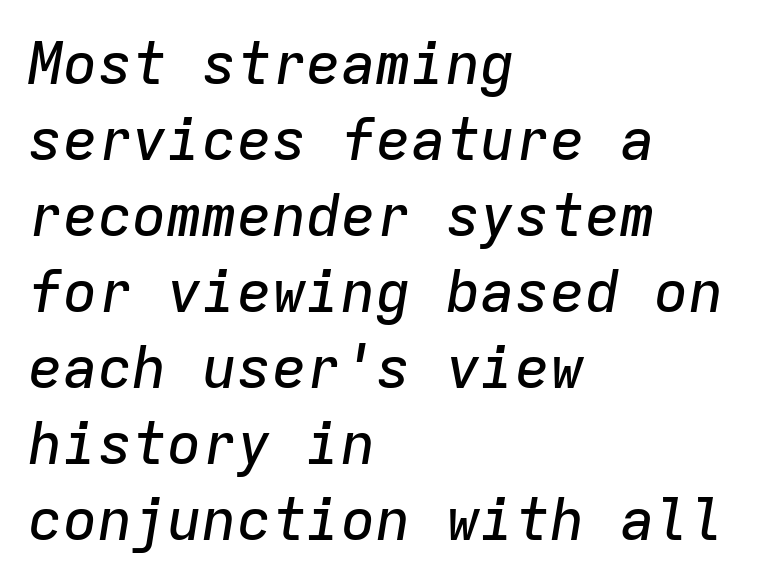
Q: Is the text italic (slanted)? A: Yes, it leans right by about 9 degrees.
Q: Is the text underlined? A: No.
Q: How is the paragraph aligned? A: Left-aligned.
Q: Is the spacing between letters normal or unusually wide? A: Normal.
Q: Is the spacing between lines tight, normal or loose? A: Normal.
Q: Width (condensed, normal, or wide)? A: Normal.
Q: Stroke contrast? A: Low.
Q: x-height? A: Medium.
Q: Monospaced? A: Yes.
